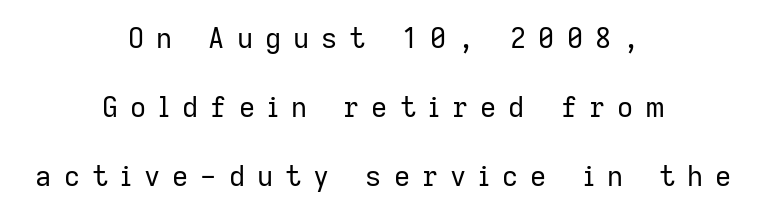
{"serif": "no", "italic": "no", "bold": "no", "weight": "regular", "width": "normal", "stroke_contrast": "low", "x_height": "medium", "monospaced": "no", "underline": "no", "align": "center", "line_spacing": "loose", "line_spacing_ratio": 2.47, "letter_spacing": "wide", "letter_spacing_em": 0.43, "glyph_px": 28}
